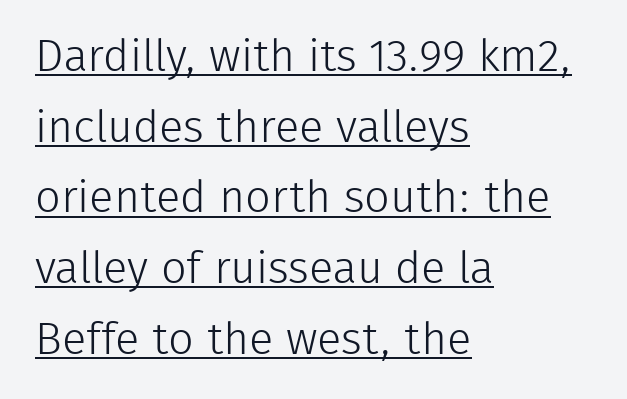
{"serif": "no", "italic": "no", "bold": "no", "weight": "light", "width": "normal", "stroke_contrast": "low", "x_height": "medium", "monospaced": "no", "underline": "yes", "align": "left", "line_spacing": "normal", "line_spacing_ratio": 1.57, "letter_spacing": "normal", "letter_spacing_em": 0.0, "glyph_px": 45}
